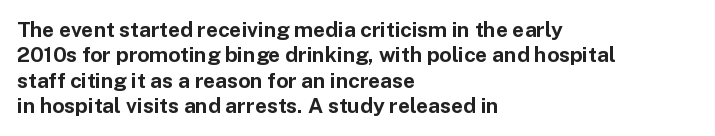
Q: Is the text bold? A: Yes.
Q: Is the text italic (slanted)? A: No, it is upright.
Q: Is the text underlined? A: No.
Q: How is the paragraph aligned? A: Left-aligned.
Q: Is the spacing between letters normal or unusually wide? A: Normal.
